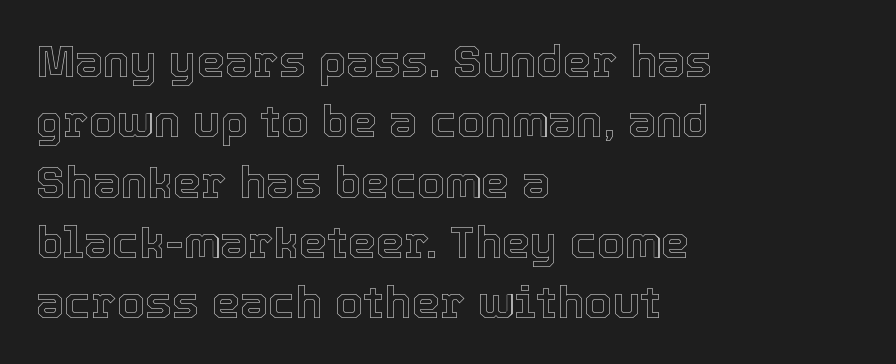
The image shows 45 px text type, upright; set left-aligned, normal line spacing (1.34x), normal letter spacing, not underlined; a medium x-height.
